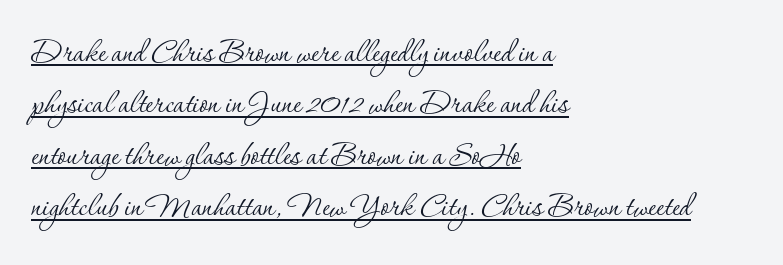
Q: Is the text bold? A: No.
Q: Is the text italic (slanted)? A: Yes.
Q: Is the typeface a serif or a sans-serif typeface? A: Serif.
Q: Is the text underlined? A: Yes.
Q: How is the paragraph aligned? A: Left-aligned.
Q: Is the spacing between letters normal or unusually wide? A: Normal.
Q: Is the spacing between lines tight, normal or loose? A: Normal.
Q: Width (condensed, normal, or wide)? A: Normal.
Q: Stroke contrast? A: Low.
Q: x-height? A: Small.
Q: Monospaced? A: No.
